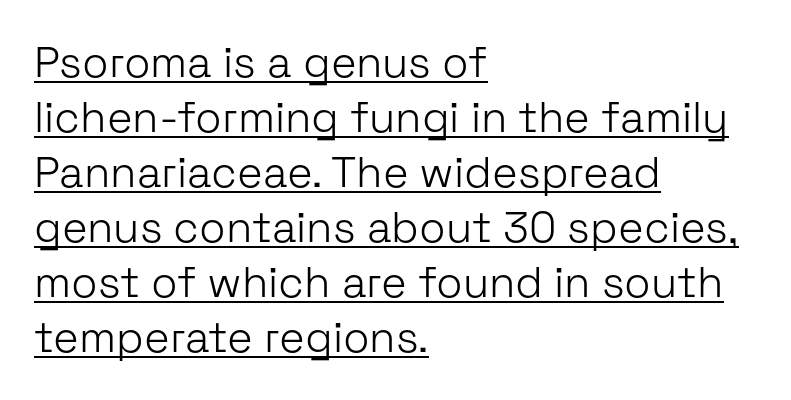
The image shows 43 px light sans-serif type, upright; set left-aligned, normal line spacing (1.28x), normal letter spacing, underlined; low stroke contrast and a medium x-height.
